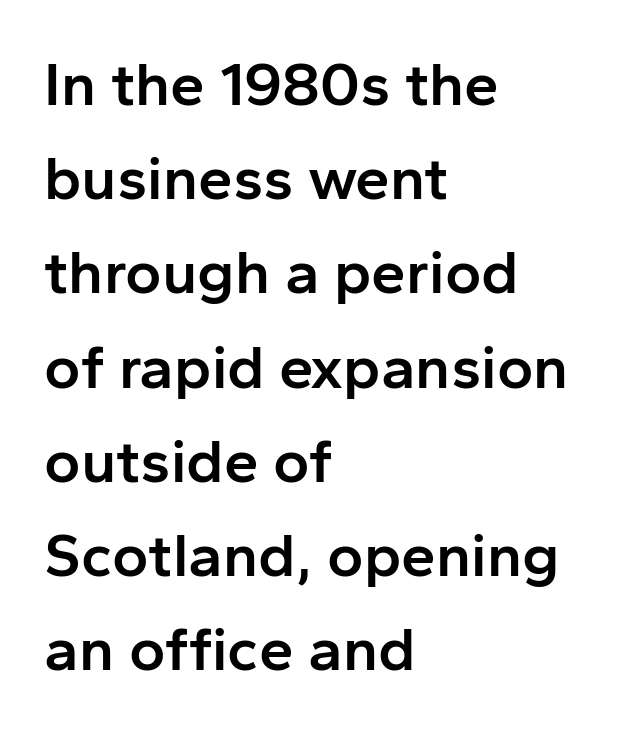
Line starts are locked; line ends wander. You could not count columns in this text — the font is proportionally spaced. Anything drawn beneath the words? Only blank space. Honestly, the letter spacing is just normal — you wouldn't notice it. The lines sit at an ordinary, default distance from one another.
